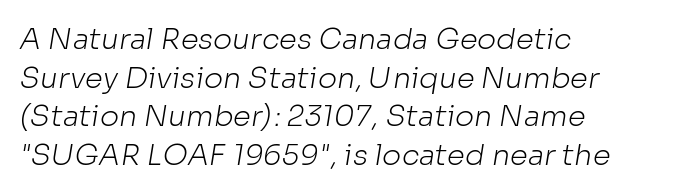
Here the glyphs are tracked normally, forming tight word shapes. Ink coverage per letter is moderate at most. A sans-serif font was chosen for this passage. The string is rendered with underlining switched off.
